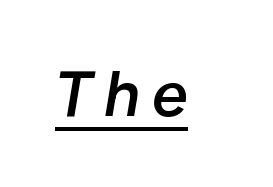
{"italic": "yes", "lean": "right", "slant_degrees": 10, "bold": "semi", "weight": "semibold", "width": "normal", "stroke_contrast": "low", "x_height": "medium", "monospaced": "no", "underline": "yes", "glyph_px": 64}
